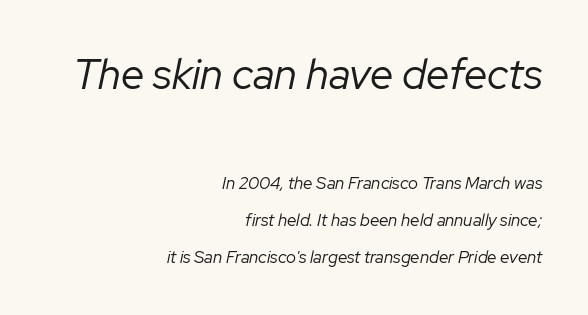
Q: Is the text bold? A: No.
Q: Is the text italic (slanted)? A: Yes, it leans right by about 12 degrees.
Q: Is the text underlined? A: No.
Q: How is the paragraph aligned? A: Right-aligned.
Q: Is the spacing between letters normal or unusually wide? A: Normal.
Q: Is the spacing between lines tight, normal or loose? A: Loose.
Q: Which block of text is set in a larger size, the first (top) or the second (bottom)? A: The first (top) one.
Q: Width (condensed, normal, or wide)? A: Normal.
Q: Stroke contrast? A: Low.
Q: x-height? A: Medium.
Q: Monospaced? A: No.
